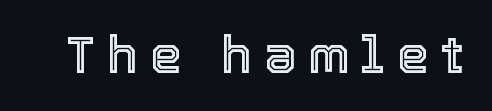
Is this a fixed-width face? No — the glyphs have proportional, varying widths. The gap between lines stays unmarked. The face used here is rendered with a markedly widened letterfit. In terms of posture, this sample is upright.
